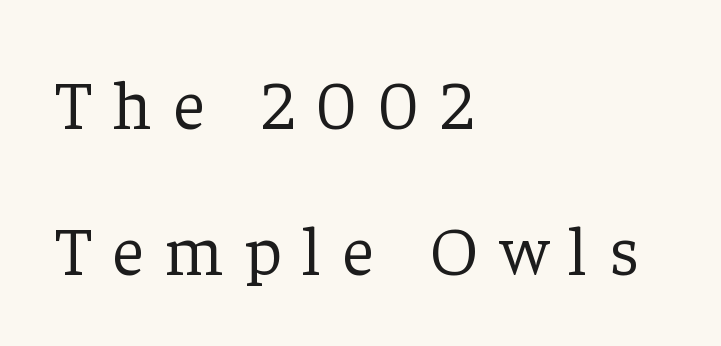
Think of a printed novel: that variable character pitch is what you see here. Unbolded letterforms with no extra heft. Casual observation: everything's shoved over to the left. The space directly below the letters is spotless. It's the straight-up-and-down kind of type. You can tell from the footed stems that serif type was used.
